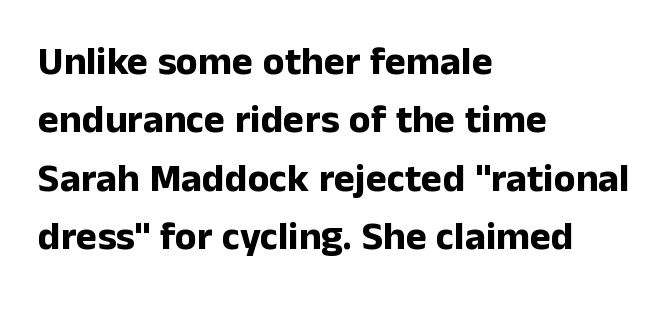
{"serif": "no", "italic": "no", "bold": "yes", "weight": "bold", "width": "normal", "stroke_contrast": "low", "x_height": "medium", "monospaced": "no", "underline": "no", "align": "left", "line_spacing": "normal", "line_spacing_ratio": 1.46, "letter_spacing": "normal", "letter_spacing_em": 0.0, "glyph_px": 40}
